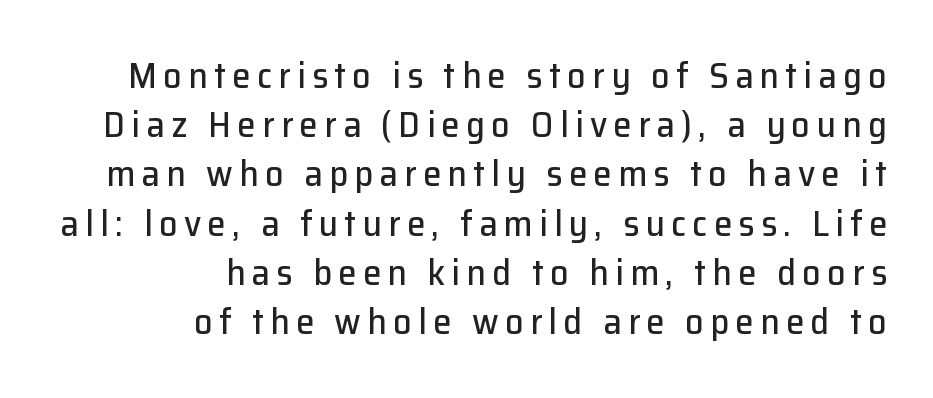
Q: Is the text italic (slanted)? A: No, it is upright.
Q: Is the typeface a serif or a sans-serif typeface? A: Sans-serif.
Q: Is the text underlined? A: No.
Q: How is the paragraph aligned? A: Right-aligned.
Q: Is the spacing between lines tight, normal or loose? A: Normal.
Q: Width (condensed, normal, or wide)? A: Normal.
Q: Stroke contrast? A: Low.
Q: x-height? A: Medium.
Q: Monospaced? A: No.
